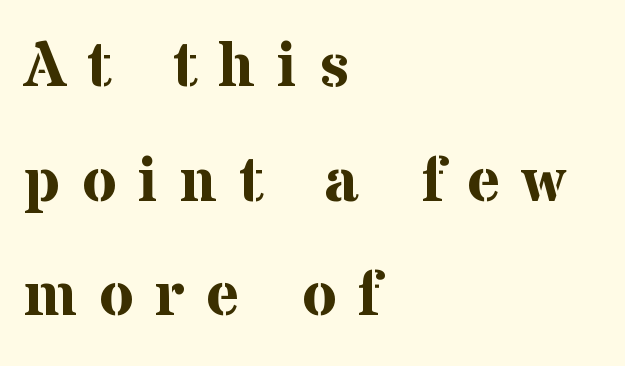
Check the space under the baseline: it is left empty. The font family rendered here belongs to the serif group. Line starts are locked; line ends wander. The letters are bold, with thick, heavy strokes. Each letter keeps its own natural width here, so spacing adapts to shape. Letter spacing: wide.
